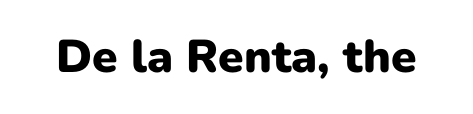
Q: Is the text bold? A: Yes.
Q: Is the text italic (slanted)? A: No, it is upright.
Q: Is the typeface a serif or a sans-serif typeface? A: Sans-serif.
Q: Is the text underlined? A: No.
Q: Is the spacing between letters normal or unusually wide? A: Normal.
Q: Width (condensed, normal, or wide)? A: Normal.
Q: Stroke contrast? A: Low.
Q: x-height? A: Medium.
Q: Monospaced? A: No.
